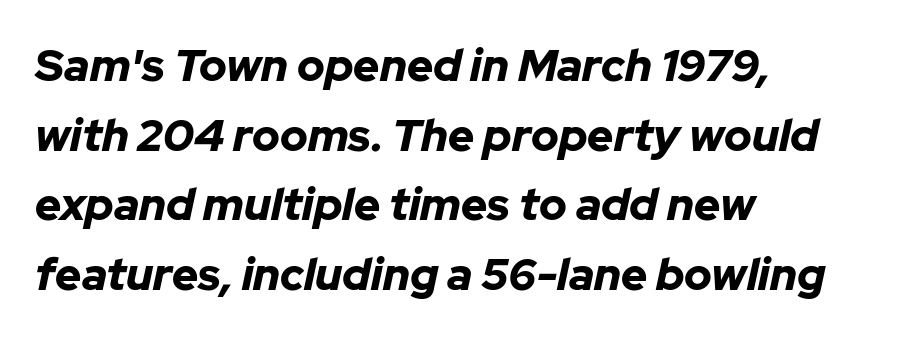
{"italic": "yes", "lean": "right", "slant_degrees": 12, "bold": "yes", "weight": "bold", "width": "normal", "stroke_contrast": "low", "x_height": "medium", "monospaced": "no", "underline": "no", "align": "left", "line_spacing": "normal", "line_spacing_ratio": 1.55, "letter_spacing": "normal", "letter_spacing_em": 0.0, "glyph_px": 45}
